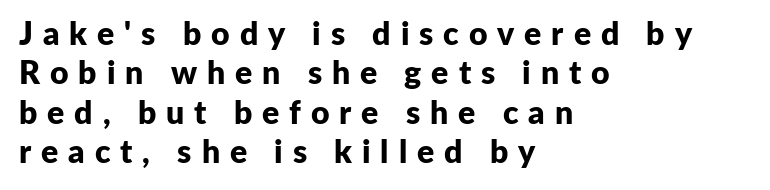
{"serif": "no", "italic": "no", "bold": "yes", "weight": "bold", "width": "normal", "stroke_contrast": "low", "x_height": "medium", "monospaced": "no", "underline": "no", "align": "left", "line_spacing_ratio": 1.23, "letter_spacing": "wide", "letter_spacing_em": 0.31, "glyph_px": 32}
